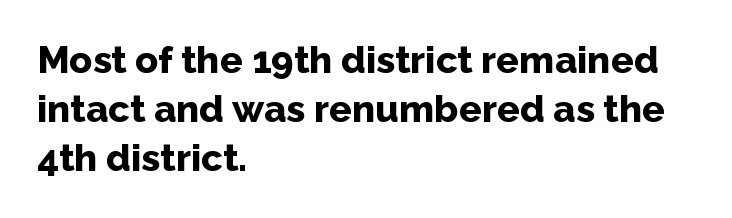
The image shows 38 px bold sans-serif type, upright; set left-aligned, normal line spacing (1.29x), normal letter spacing, not underlined; low stroke contrast and a medium x-height.
